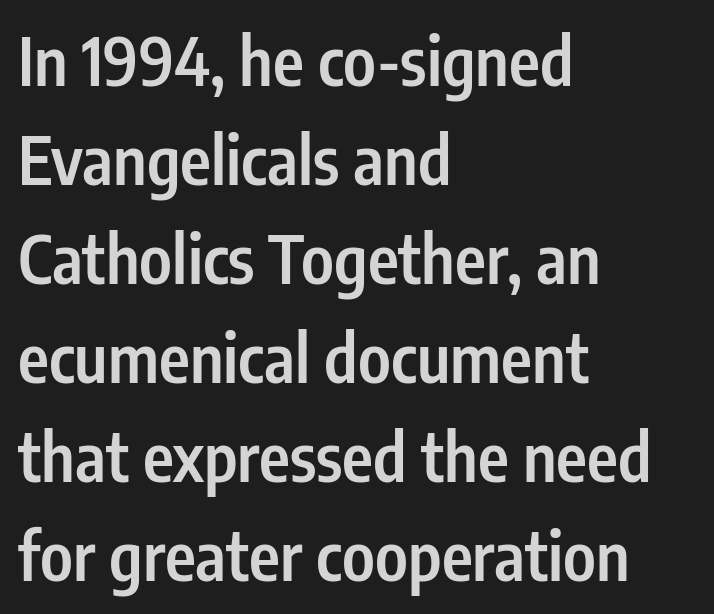
These lines are rendered in a variable-pitch font. Unmarked baselines from the first word to the last. This block has exactly the height ordinary leading produces. The letters carry no serifs — their stems end cleanly without finishing strokes.
